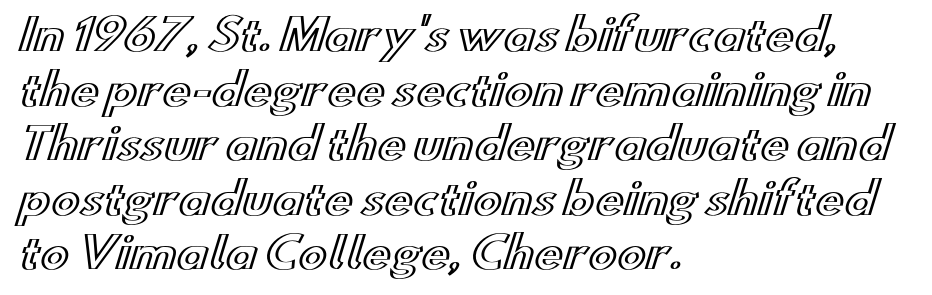
Q: Is the text italic (slanted)? A: Yes.
Q: Is the text underlined? A: No.
Q: How is the paragraph aligned? A: Left-aligned.
Q: Is the spacing between letters normal or unusually wide? A: Normal.
Q: Is the spacing between lines tight, normal or loose? A: Normal.
Q: Width (condensed, normal, or wide)? A: Wide.
Q: x-height? A: Small.
Q: Monospaced? A: No.
